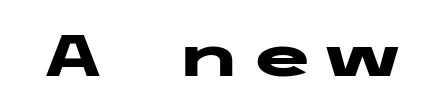
Honestly, there is no underline to notice here at all. Bold? Absolutely — the strokes are thick and heavy. Do the letters lean? They stand straight. Typographically, this falls in the sans-serif category.
